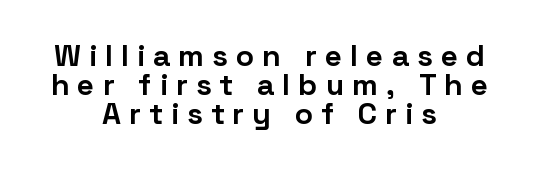
{"serif": "no", "italic": "no", "bold": "yes", "weight": "bold", "width": "normal", "stroke_contrast": "low", "x_height": "medium", "monospaced": "no", "underline": "no", "align": "center", "line_spacing": "tight", "line_spacing_ratio": 0.96, "letter_spacing": "wide", "letter_spacing_em": 0.27, "glyph_px": 30}
